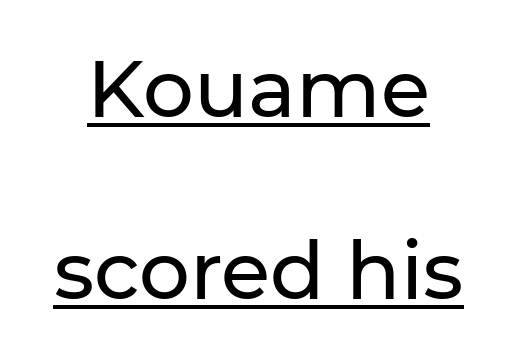
This rendering features underlined lettering. Students, note that the glyphs here touch the page at normal intervals. Looks like regular typesetting: each glyph gets only the width it needs. Students, observe: this is what heavily led, spacious text looks like.
